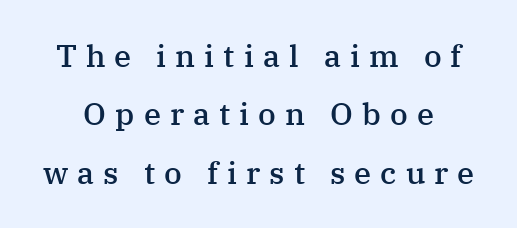
{"serif": "yes", "italic": "no", "bold": "semi", "weight": "semibold", "width": "normal", "stroke_contrast": "medium", "x_height": "medium", "monospaced": "no", "underline": "no", "line_spacing_ratio": 1.88, "letter_spacing": "wide", "letter_spacing_em": 0.29, "glyph_px": 31}
